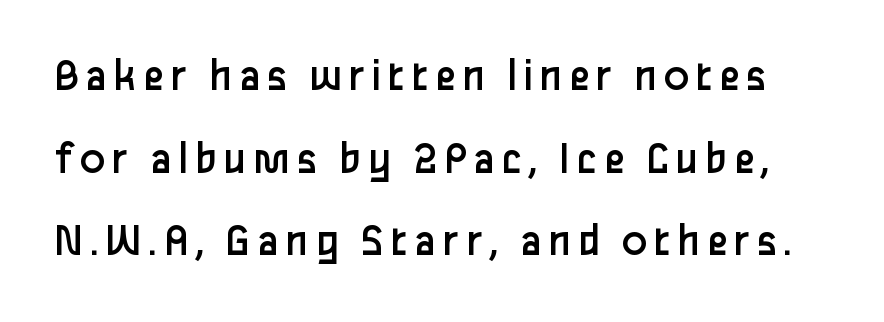
{"serif": "no", "italic": "no", "bold": "no", "weight": "regular", "width": "normal", "stroke_contrast": "low", "x_height": "medium", "monospaced": "no", "underline": "no", "line_spacing_ratio": 1.76, "glyph_px": 47}
